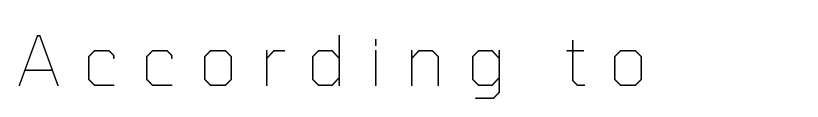
You could not count columns in this text — the font is proportionally spaced. Does the lettering tilt? It doesn't — this is upright. This reads as an unemphasized weight, regular at the heaviest. Bare-footed words on every line. This sample uses expanded letter spacing, leaving extra air between glyphs.
